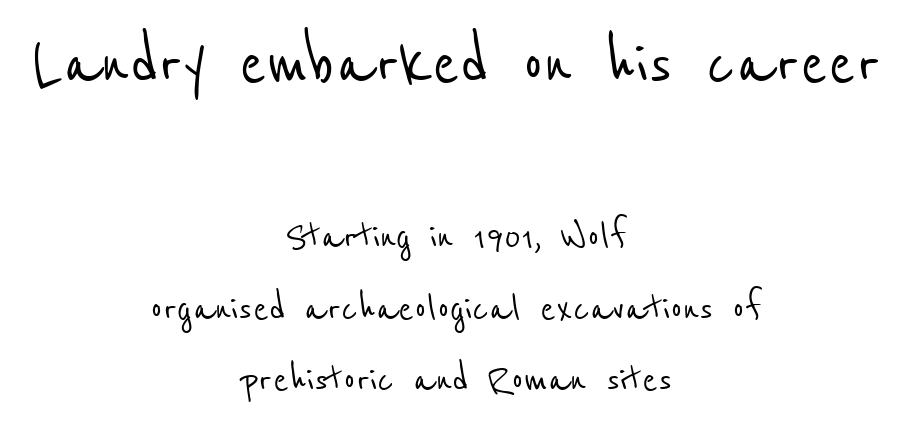
The image shows 80 px condensed sans-serif type; set centered, normal line spacing (1.56x), normal letter spacing, not underlined; the first (top) block is 1.74x larger; low stroke contrast and a medium x-height.
